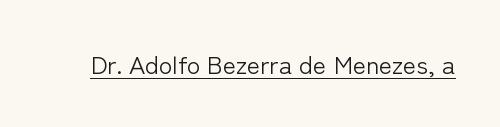
{"italic": "no", "bold": "no", "underline": "yes", "letter_spacing": "normal", "letter_spacing_em": 0.0, "glyph_px": 25}
